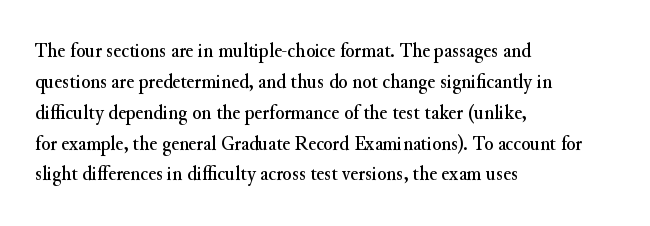
The image shows 21 px text type, upright; set left-aligned, normal line spacing (1.47x), normal letter spacing, not underlined.
